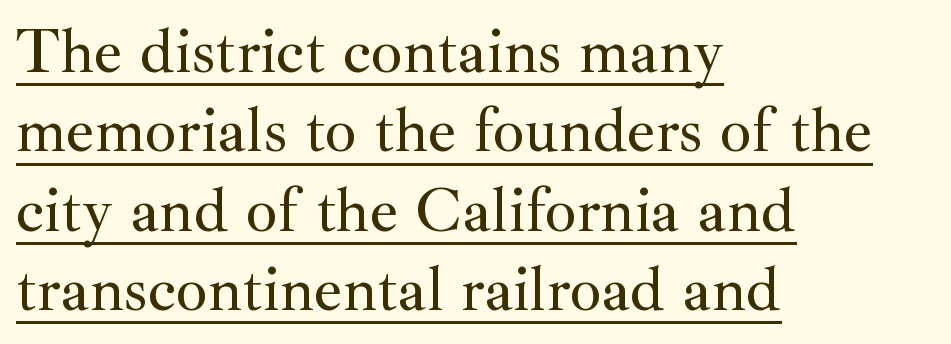
{"serif": "yes", "italic": "no", "width": "normal", "stroke_contrast": "medium", "x_height": "small", "monospaced": "no", "underline": "yes", "align": "left", "line_spacing": "normal", "line_spacing_ratio": 1.26, "letter_spacing": "normal", "letter_spacing_em": 0.0, "glyph_px": 63}
